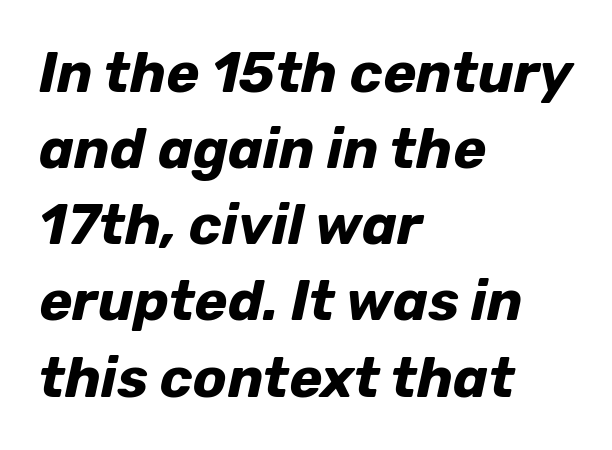
The image shows 56 px bold type, italic (leaning right); set left-aligned, normal line spacing (1.36x), normal letter spacing, not underlined; low stroke contrast and a medium x-height.
